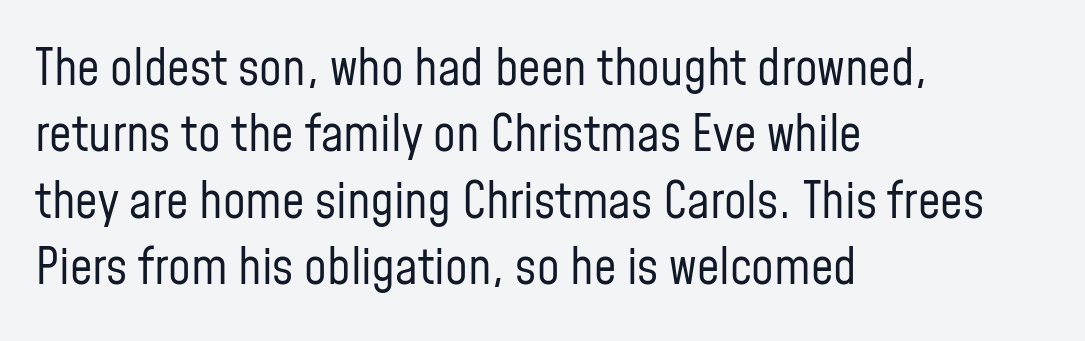
The image shows 50 px regular-weight, condensed sans-serif type, upright; set left-aligned, normal line spacing (1.33x), normal letter spacing, not underlined; low stroke contrast and a medium x-height.
